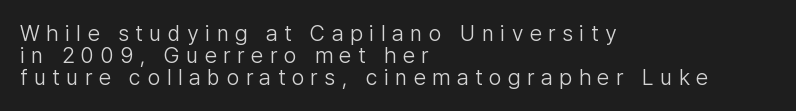
The image shows 22 px text type, upright; set left-aligned, tight line spacing (1.0x), unusually wide letter spacing (+0.3 em), not underlined.
